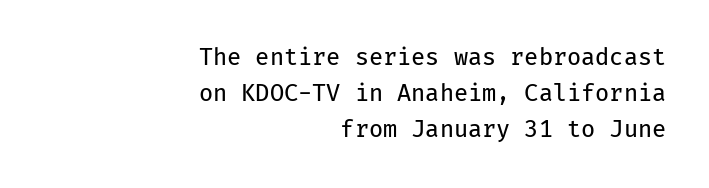
Q: Is the text bold? A: No.
Q: Is the text italic (slanted)? A: No, it is upright.
Q: Is the text underlined? A: No.
Q: How is the paragraph aligned? A: Right-aligned.
Q: Is the spacing between letters normal or unusually wide? A: Normal.
Q: Is the spacing between lines tight, normal or loose? A: Normal.
